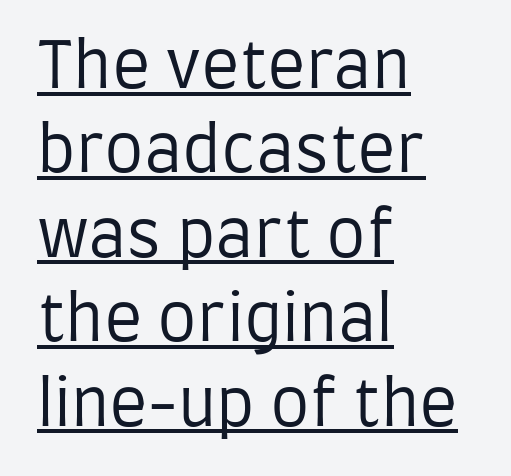
You could call the tracking neutral — neither tight nor loose. Normally led — the rows are evenly, conventionally spaced. Italic? Not at all — the glyphs are vertical. The passage shown is typeset with a sans-serif family. Has an underline been added? It has.
